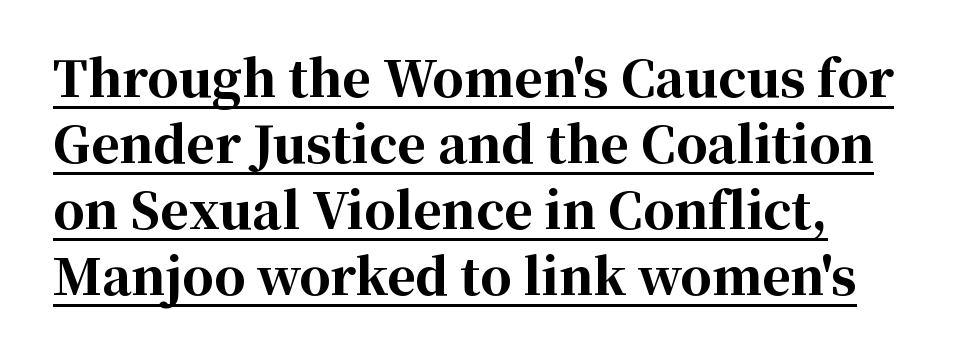
Q: Is the text bold? A: Yes.
Q: Is the text italic (slanted)? A: No, it is upright.
Q: Is the typeface a serif or a sans-serif typeface? A: Serif.
Q: Is the text underlined? A: Yes.
Q: Is the spacing between letters normal or unusually wide? A: Normal.
Q: Is the spacing between lines tight, normal or loose? A: Normal.
Q: Width (condensed, normal, or wide)? A: Normal.
Q: Stroke contrast? A: High.
Q: x-height? A: Medium.
Q: Monospaced? A: No.
